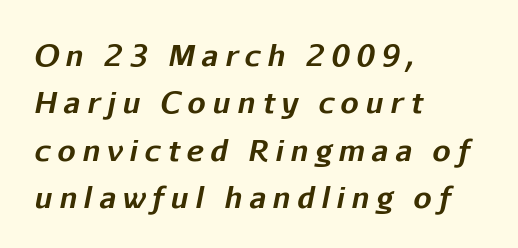
Do the characters align in a grid? No, the font is proportional. Notice how the stems are inclined rather than vertical — that's the hallmark of italics. Look at the stroke-to-counter ratio: heavy, a bold. These lines stack with their left ends in a neat column.
